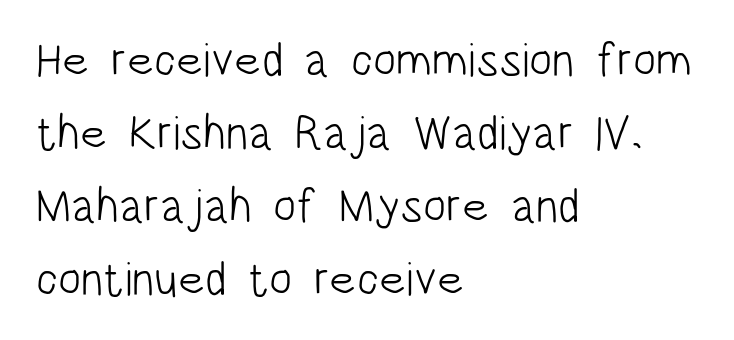
Inter-character spacing is left at the font's built-in metrics. Looks like regular typesetting: each glyph gets only the width it needs. The string is rendered with underlining switched off. Nothing sits at the stroke ends, so this counts as sans-serif. The rows are spaced the way most documents space them.
